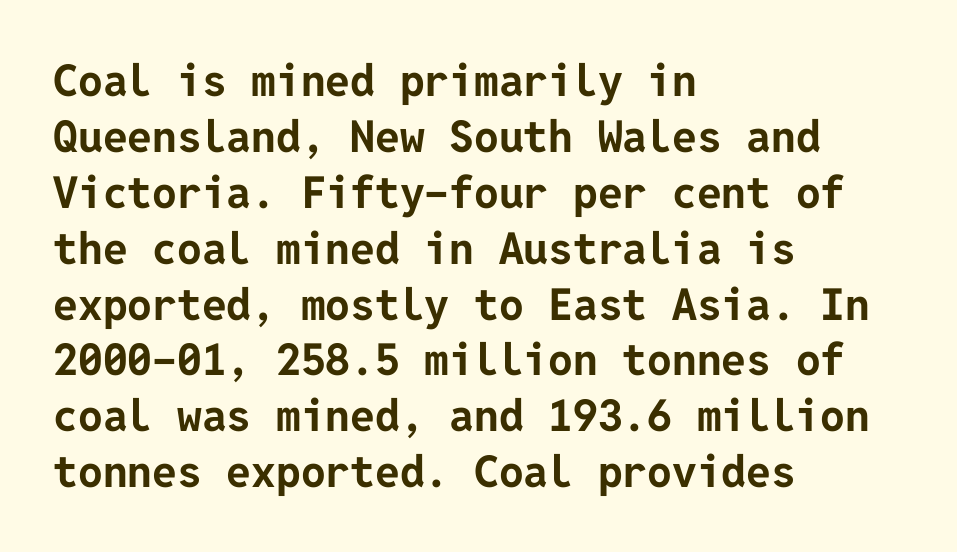
You can tell it's not italic because the verticals are truly vertical. Evenly set lines give the paragraph a standard silhouette. Descenders are the only things crossing below the line. In CSS terms this would be text-align: left. These lines keep a tight, regular rhythm from letter to letter. Is the type bold? Yes — the strokes are clearly thick and heavy.
